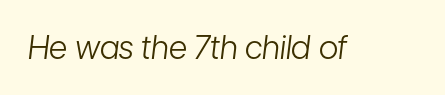
The image shows 32 px light, condensed type, italic (leaning right); set normal letter spacing, not underlined; low stroke contrast and a medium x-height.
